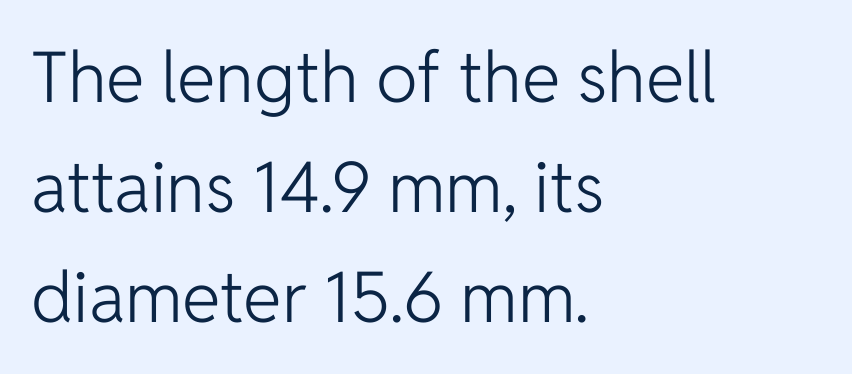
The rows are spaced the way most documents space them. This sample uses plain, unmodified letter spacing. Ascenders rise straight up at ninety degrees. The type family on display is of the sans-serif kind.
